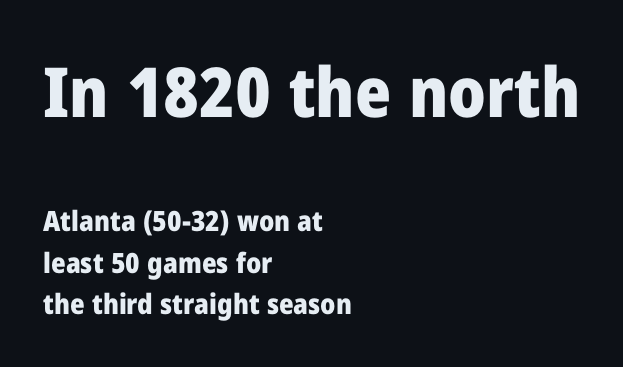
Posture: vertical. The lines are quadded left. The space directly below the letters is spotless. The passage shown begins with its larger block and ends with its smaller one.
